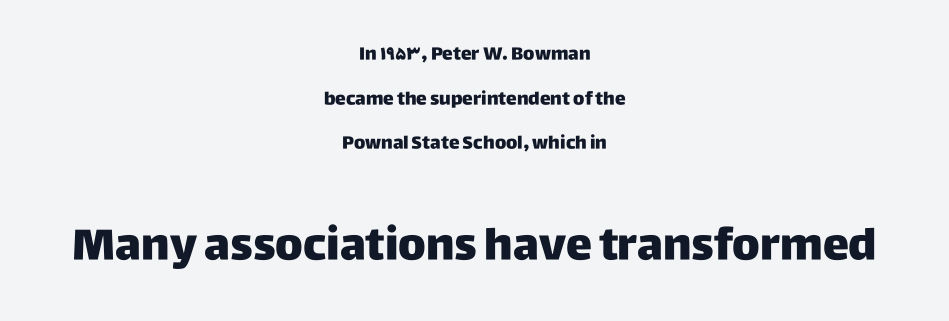
Q: Is the text italic (slanted)? A: No, it is upright.
Q: Is the typeface a serif or a sans-serif typeface? A: Sans-serif.
Q: Is the text underlined? A: No.
Q: How is the paragraph aligned? A: Centered.
Q: Is the spacing between letters normal or unusually wide? A: Normal.
Q: Is the spacing between lines tight, normal or loose? A: Loose.
Q: Which block of text is set in a larger size, the first (top) or the second (bottom)? A: The second (bottom) one.
Q: Width (condensed, normal, or wide)? A: Normal.
Q: Stroke contrast? A: Low.
Q: x-height? A: Large.
Q: Monospaced? A: No.
